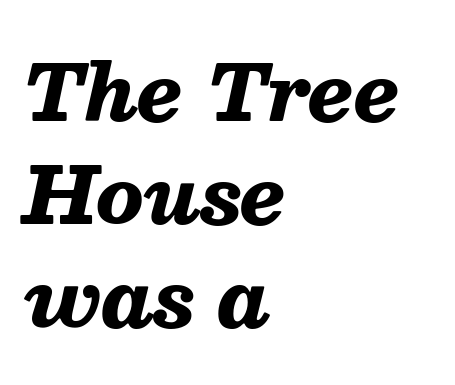
Italic: yes, the glyphs are oblique. The line-height multiplier appears to be the usual default. Caption: multi-line text, flush left, ragged right. The space directly below the letters is spotless. The passage shown is typed in a proportional face where columns would drift.
